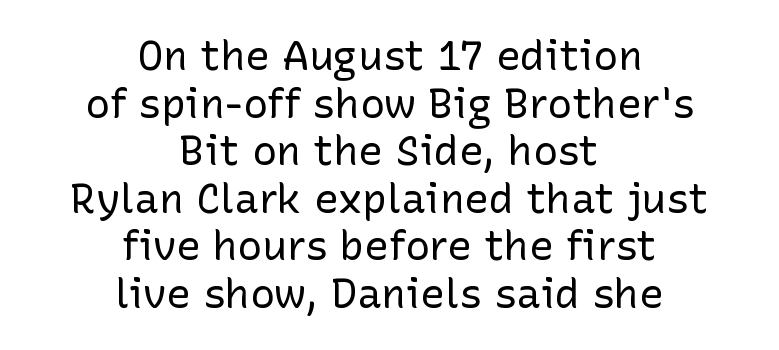
Q: Is the text bold? A: No.
Q: Is the text italic (slanted)? A: No, it is upright.
Q: Is the typeface a serif or a sans-serif typeface? A: Sans-serif.
Q: Is the text underlined? A: No.
Q: How is the paragraph aligned? A: Centered.
Q: Is the spacing between letters normal or unusually wide? A: Normal.
Q: Width (condensed, normal, or wide)? A: Normal.
Q: Stroke contrast? A: Low.
Q: x-height? A: Medium.
Q: Monospaced? A: No.
